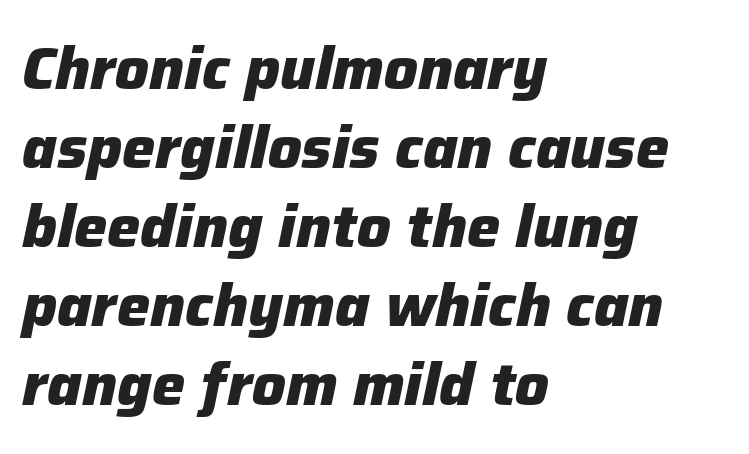
The image shows 59 px heavy type, italic (leaning right); set left-aligned, normal line spacing (1.34x), normal letter spacing, not underlined; low stroke contrast and a medium x-height.
